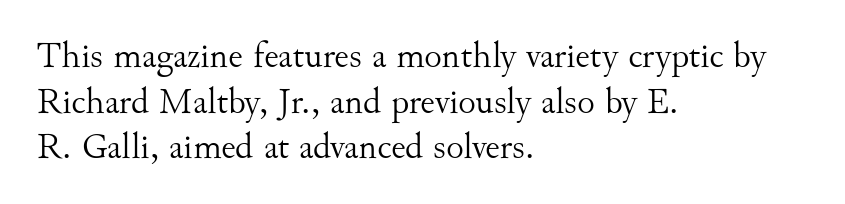
The space beneath each line is pristine and unruled. No heavy texture on the line: the type isn't bold. These lines are rendered in a variable-pitch font. The type is set solid horizontally, with unmodified tracking. Every row of glyphs begins at an identical x-position on the left. You can tell from the footed stems that serif type was used.
